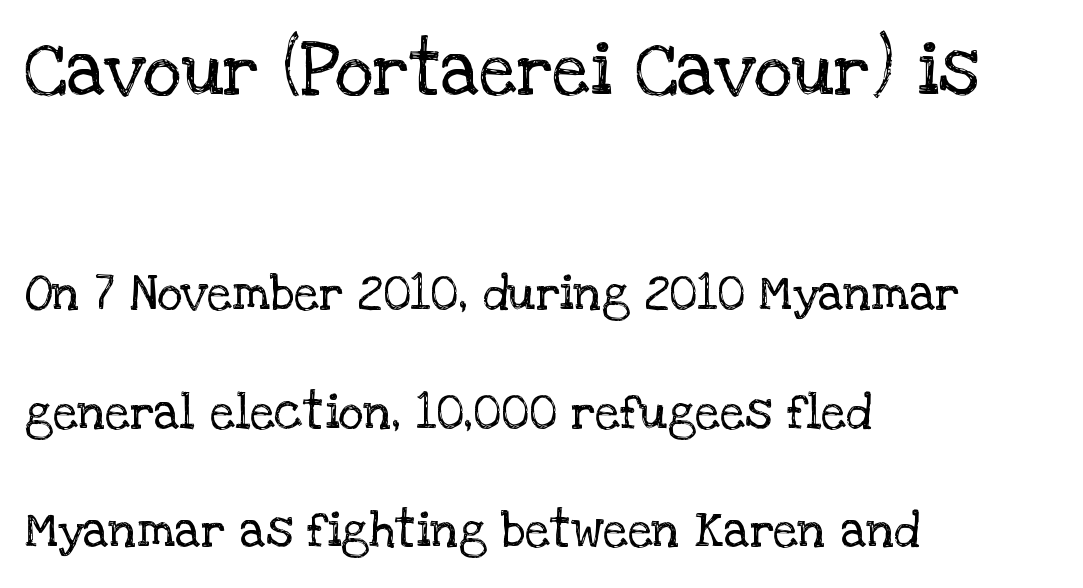
Are there feet on the stems? There are — it's a serif. Layout note: lines flush left. Every character sits straight up, as roman type does. What's the leading like? Stretched, with rows far apart. Has an underline been added? It has not. Each stroke keeps to a modest, everyday thickness or less.
